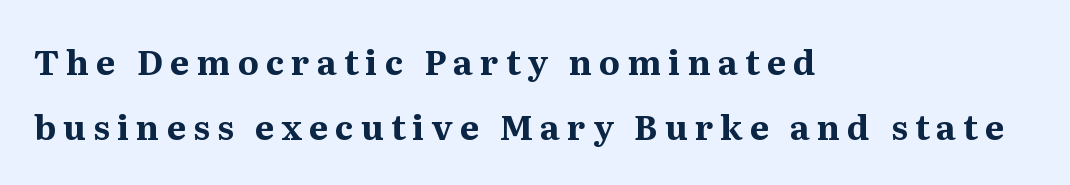
Q: Is the text bold? A: Yes.
Q: Is the text italic (slanted)? A: No, it is upright.
Q: Is the typeface a serif or a sans-serif typeface? A: Serif.
Q: Is the text underlined? A: No.
Q: How is the paragraph aligned? A: Left-aligned.
Q: Is the spacing between letters normal or unusually wide? A: Unusually wide.
Q: Is the spacing between lines tight, normal or loose? A: Loose.
Q: Width (condensed, normal, or wide)? A: Normal.
Q: Stroke contrast? A: Medium.
Q: x-height? A: Medium.
Q: Monospaced? A: No.
